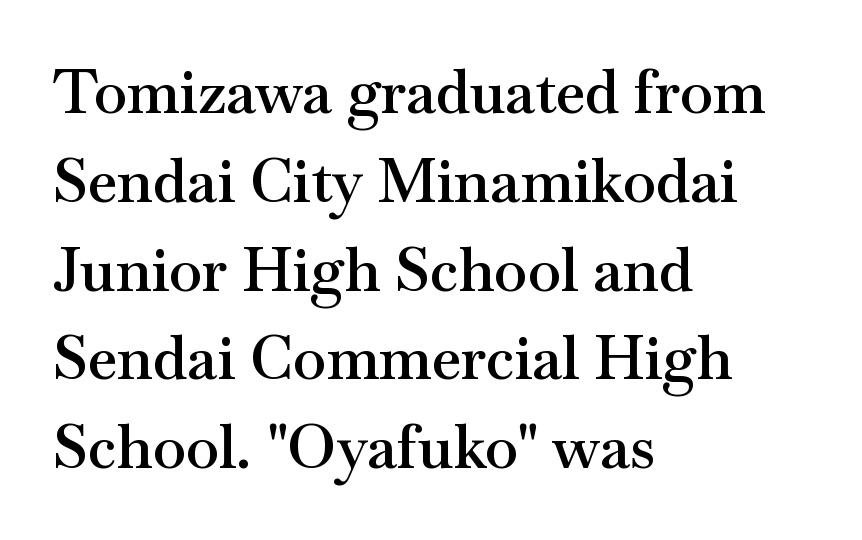
The passage shown has conventional tracking throughout. A fair bit of extra ink — the face is semibold, not bold. What kind of face is this? One with serifs. Here the designer chose a conventional face with non-uniform glyph widths. Decoration check: the copy has no underline. Does the lettering tilt? It doesn't — this is upright.
